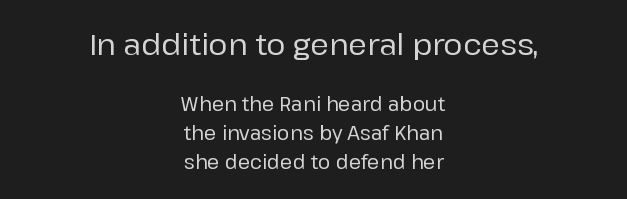
The image shows 29 px sans-serif type, upright; set centered, normal line spacing (1.52x), normal letter spacing, not underlined; the first (top) block is 1.53x larger; low stroke contrast and a medium x-height.
